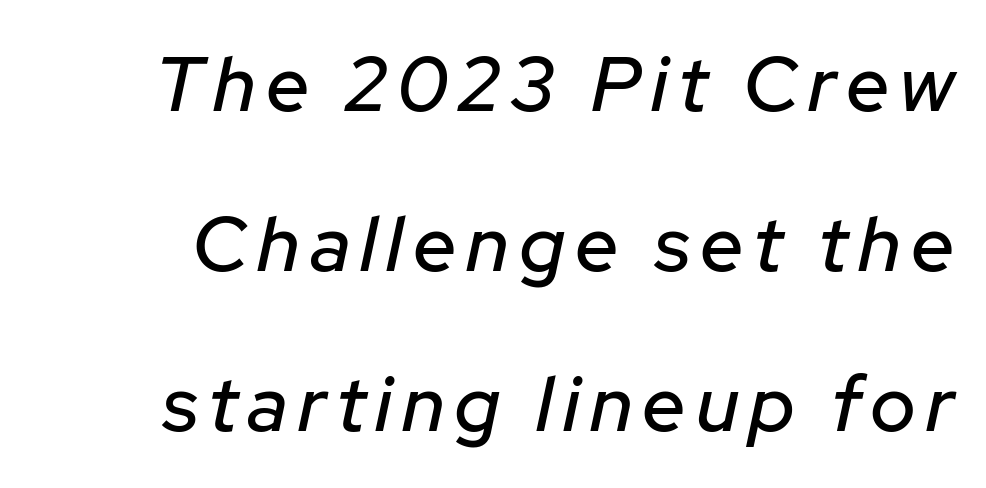
The axis of the letterforms is tilted away from vertical. The letters advance in unequal steps, a hallmark of proportional type. Unmarked baselines from the first word to the last. Loosely led — the rows are spread out.
